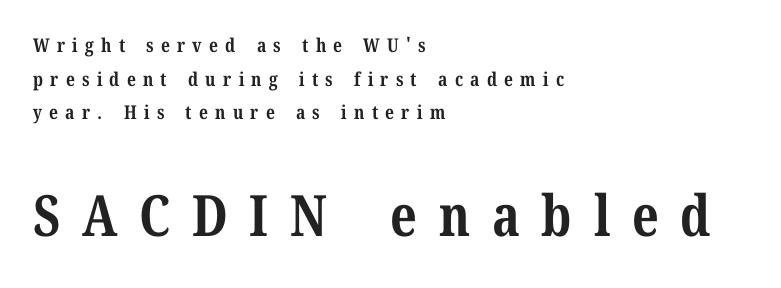
Q: Is the text bold? A: Yes.
Q: Is the text italic (slanted)? A: No, it is upright.
Q: Is the typeface a serif or a sans-serif typeface? A: Serif.
Q: Is the text underlined? A: No.
Q: How is the paragraph aligned? A: Left-aligned.
Q: Is the spacing between letters normal or unusually wide? A: Unusually wide.
Q: Which block of text is set in a larger size, the first (top) or the second (bottom)? A: The second (bottom) one.
Q: Width (condensed, normal, or wide)? A: Normal.
Q: Stroke contrast? A: Medium.
Q: x-height? A: Medium.
Q: Monospaced? A: No.
